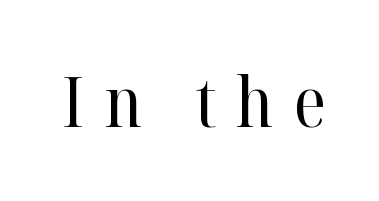
Q: Is the text bold? A: No.
Q: Is the text italic (slanted)? A: No, it is upright.
Q: Is the typeface a serif or a sans-serif typeface? A: Serif.
Q: Is the text underlined? A: No.
Q: Is the spacing between letters normal or unusually wide? A: Unusually wide.
Q: Width (condensed, normal, or wide)? A: Normal.
Q: Stroke contrast? A: High.
Q: x-height? A: Medium.
Q: Monospaced? A: No.
